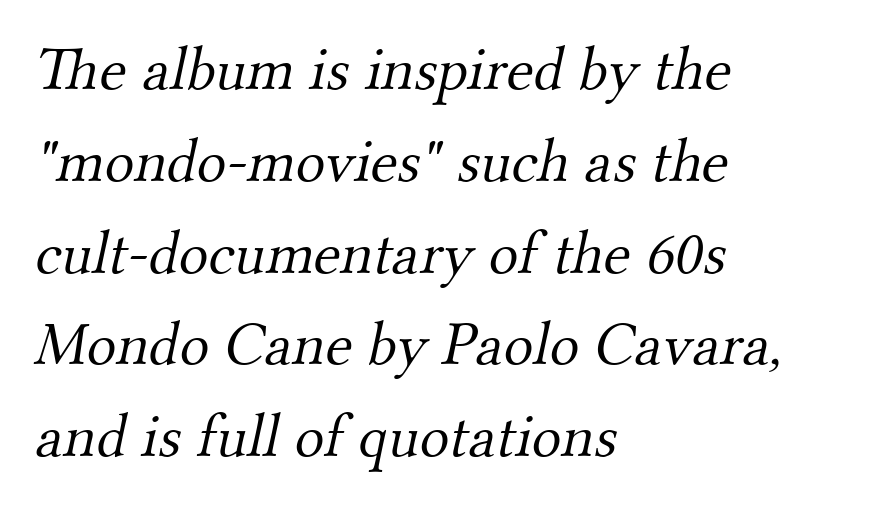
Q: Is the text bold? A: No.
Q: Is the typeface a serif or a sans-serif typeface? A: Serif.
Q: Is the text underlined? A: No.
Q: How is the paragraph aligned? A: Left-aligned.
Q: Is the spacing between letters normal or unusually wide? A: Normal.
Q: Is the spacing between lines tight, normal or loose? A: Normal.
Q: Width (condensed, normal, or wide)? A: Normal.
Q: Stroke contrast? A: Medium.
Q: x-height? A: Small.
Q: Monospaced? A: No.
